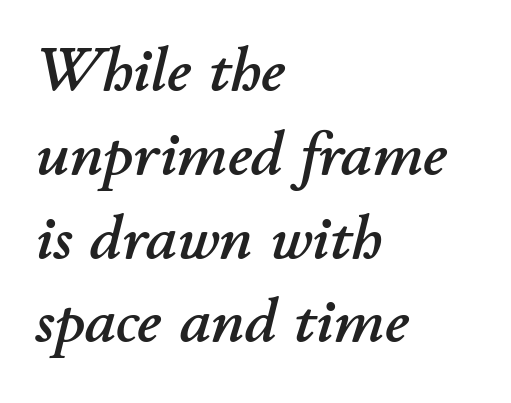
Q: Is the text italic (slanted)? A: Yes, it leans right by about 11 degrees.
Q: Is the text underlined? A: No.
Q: How is the paragraph aligned? A: Left-aligned.
Q: Is the spacing between letters normal or unusually wide? A: Normal.
Q: Is the spacing between lines tight, normal or loose? A: Normal.
Q: Width (condensed, normal, or wide)? A: Normal.
Q: Stroke contrast? A: Low.
Q: x-height? A: Small.
Q: Monospaced? A: No.
